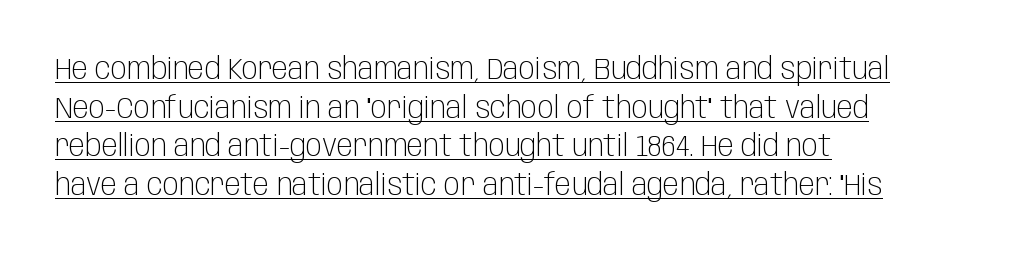
Every stem runs plumb, perpendicular to the baseline. This sample uses plain, unmodified letter spacing. The typeface has the unassuming heft of standard copy or less. Quick note: underline on.
